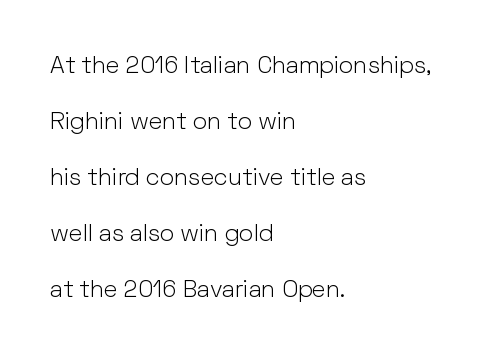
Q: Is the text bold? A: No.
Q: Is the text italic (slanted)? A: No, it is upright.
Q: Is the text underlined? A: No.
Q: How is the paragraph aligned? A: Left-aligned.
Q: Is the spacing between letters normal or unusually wide? A: Normal.
Q: Is the spacing between lines tight, normal or loose? A: Loose.
